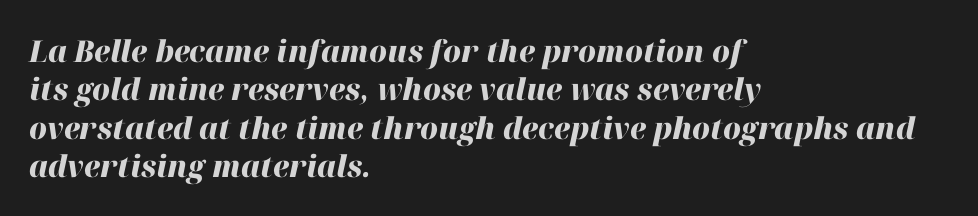
Is this a fixed-width face? No — the glyphs have proportional, varying widths. Students, observe: this is what conventionally led text looks like. The lettering tilts uniformly, giving the passage an italic look. Nothing unusual about the tracking: characters are spaced as the font intends.
